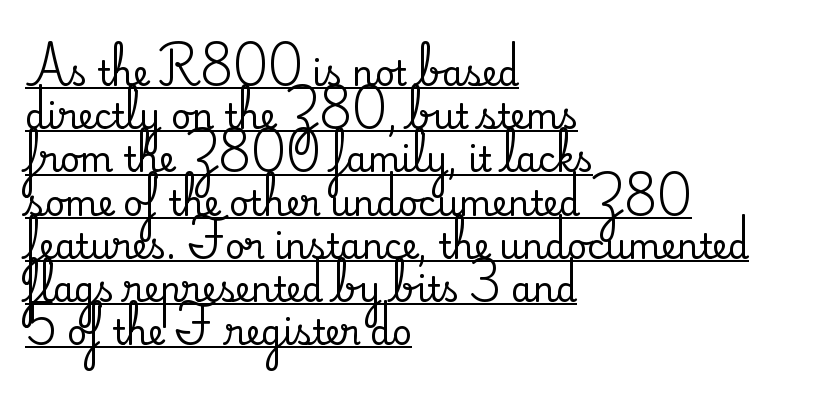
The sample's only ornament is a line tracing under the words. The typesetter chose a ragged-right arrangement here. Posture: straight, roman, zero tilt. Standard letterfit; no display-style spreading of the glyphs. Serif or sans? Serif — the stroke terminals have little feet. Proportional: the letters do not fall into vertical columns.
